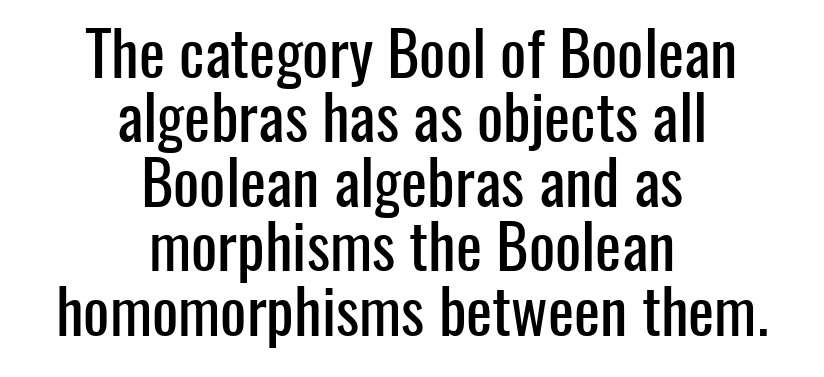
Q: Is the text italic (slanted)? A: No, it is upright.
Q: Is the typeface a serif or a sans-serif typeface? A: Sans-serif.
Q: Is the text underlined? A: No.
Q: How is the paragraph aligned? A: Centered.
Q: Is the spacing between letters normal or unusually wide? A: Normal.
Q: Is the spacing between lines tight, normal or loose? A: Tight.
Q: Width (condensed, normal, or wide)? A: Condensed.
Q: Stroke contrast? A: Low.
Q: x-height? A: Medium.
Q: Monospaced? A: No.
